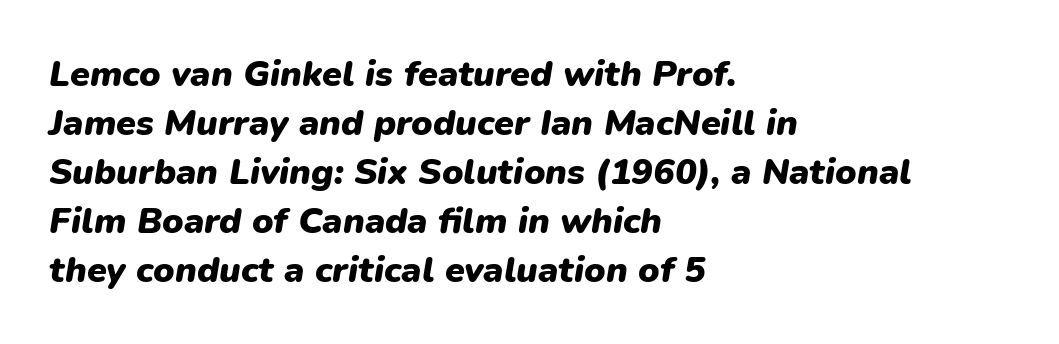
{"italic": "yes", "lean": "right", "slant_degrees": 9, "bold": "yes", "weight": "heavy", "width": "normal", "stroke_contrast": "low", "x_height": "medium", "monospaced": "no", "underline": "no", "align": "left", "line_spacing": "normal", "line_spacing_ratio": 1.36, "letter_spacing": "normal", "letter_spacing_em": 0.0, "glyph_px": 36}
